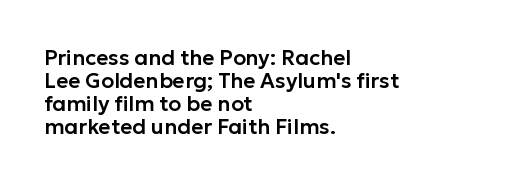
How are the letters spaced? Ordinarily, with no added tracking. Rows of type sit shoulder to shoulder in the vertical direction. A typesetter would mark this as roman, not italic. In CSS terms this would be text-align: left.
